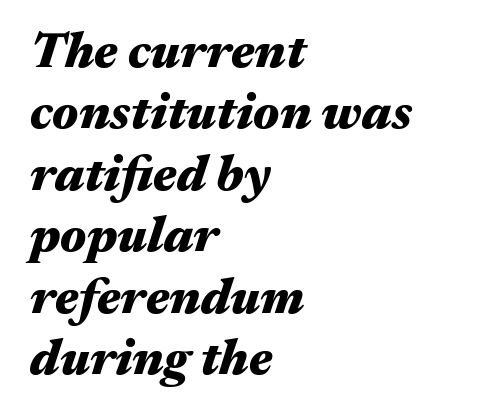
Q: Is the text bold? A: Yes.
Q: Is the text italic (slanted)? A: Yes, it leans right by about 17 degrees.
Q: Is the text underlined? A: No.
Q: How is the paragraph aligned? A: Left-aligned.
Q: Is the spacing between letters normal or unusually wide? A: Normal.
Q: Width (condensed, normal, or wide)? A: Wide.
Q: Stroke contrast? A: Medium.
Q: x-height? A: Medium.
Q: Monospaced? A: No.
